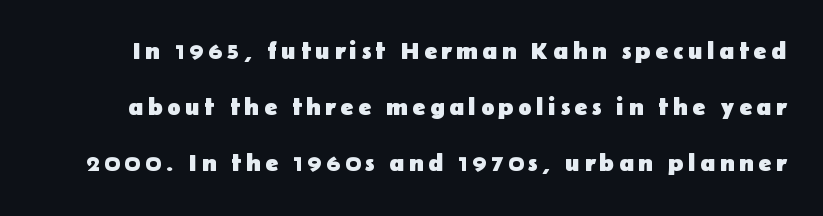
Q: Is the text bold? A: Yes.
Q: Is the text italic (slanted)? A: No, it is upright.
Q: Is the text underlined? A: No.
Q: Is the spacing between lines tight, normal or loose? A: Loose.
